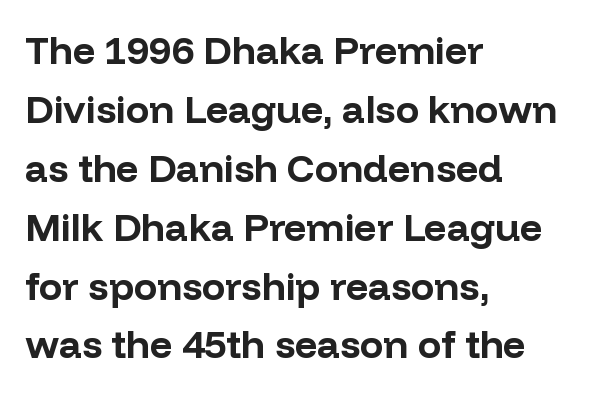
The image shows 39 px bold sans-serif type, upright; set left-aligned, normal line spacing (1.51x), normal letter spacing, not underlined; low stroke contrast and a medium x-height.
